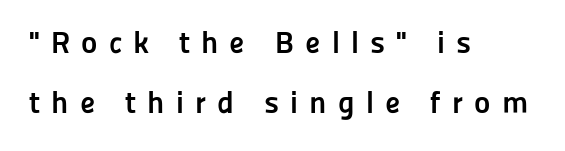
Q: Is the text bold? A: Yes.
Q: Is the text italic (slanted)? A: No, it is upright.
Q: Is the typeface a serif or a sans-serif typeface? A: Sans-serif.
Q: Is the text underlined? A: No.
Q: How is the paragraph aligned? A: Left-aligned.
Q: Is the spacing between letters normal or unusually wide? A: Unusually wide.
Q: Is the spacing between lines tight, normal or loose? A: Loose.
Q: Width (condensed, normal, or wide)? A: Normal.
Q: Stroke contrast? A: Low.
Q: x-height? A: Medium.
Q: Monospaced? A: No.
